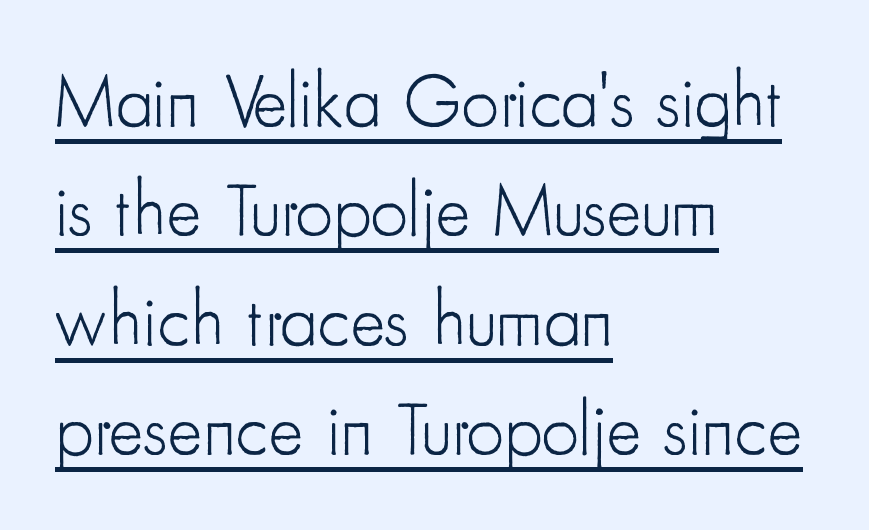
The image shows 75 px light, condensed sans-serif type, upright; set left-aligned, normal line spacing (1.46x), normal letter spacing, underlined; low stroke contrast and a small x-height.
